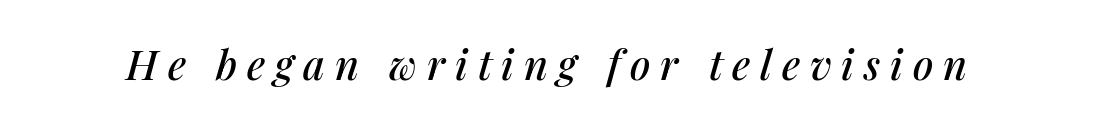
Here the designer chose a conventional face with non-uniform glyph widths. Spacing between characters has been opened up far beyond the box default. A clean baseline with only descenders dipping below it. Observe the lean: these are italic letterforms.
